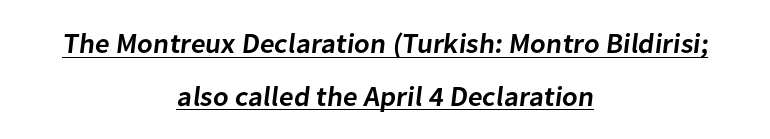
{"serif": "no", "bold": "semi", "weight": "semibold", "width": "normal", "stroke_contrast": "low", "x_height": "medium", "monospaced": "no", "underline": "yes", "align": "center", "line_spacing_ratio": 1.89, "letter_spacing": "normal", "letter_spacing_em": 0.0, "glyph_px": 28}
